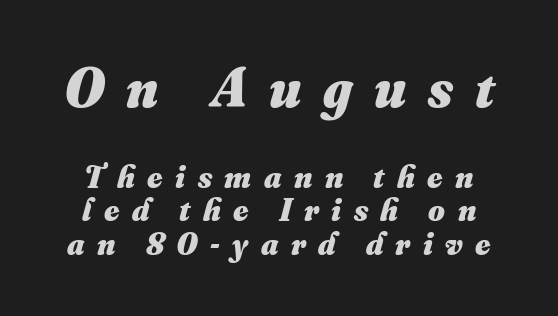
{"bold": "yes", "weight": "heavy", "width": "normal", "stroke_contrast": "medium", "x_height": "small", "monospaced": "no", "underline": "no", "line_spacing": "tight", "line_spacing_ratio": 1.05, "letter_spacing": "wide", "letter_spacing_em": 0.39, "larger_block": "first", "size_ratio": 1.75, "glyph_px": 56}
